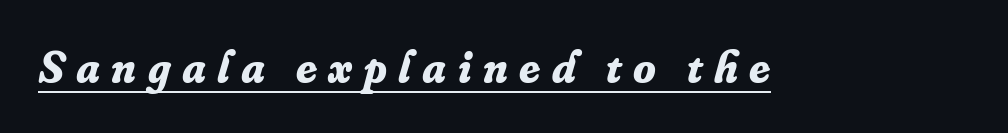
{"serif": "yes", "italic": "yes", "lean": "right", "slant_degrees": 16, "bold": "yes", "weight": "bold", "width": "normal", "stroke_contrast": "low", "x_height": "small", "monospaced": "no", "underline": "yes", "letter_spacing": "wide", "letter_spacing_em": 0.25, "glyph_px": 46}
